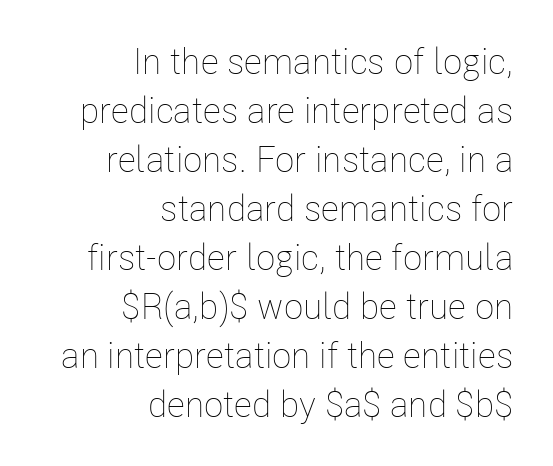
{"italic": "no", "bold": "no", "weight": "thin", "width": "condensed", "stroke_contrast": "low", "x_height": "medium", "monospaced": "no", "underline": "no", "align": "right", "line_spacing": "normal", "line_spacing_ratio": 1.36, "letter_spacing": "normal", "letter_spacing_em": 0.0, "glyph_px": 36}
